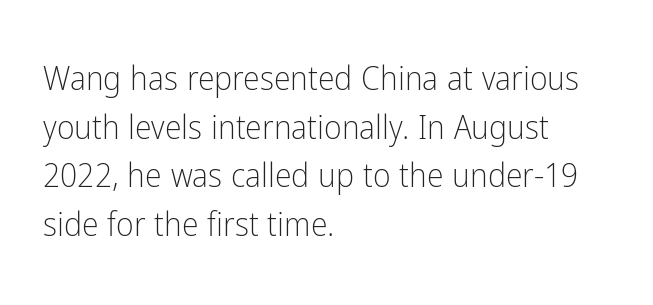
The image shows 34 px light, condensed sans-serif type, upright; set left-aligned, normal line spacing (1.43x), normal letter spacing, not underlined; low stroke contrast and a medium x-height.
